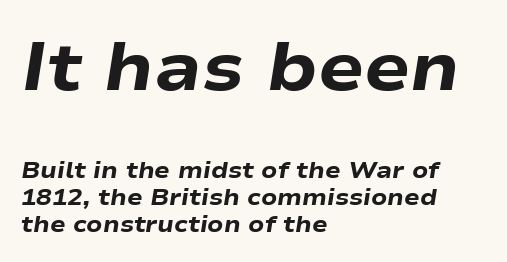
Tracking here is standard; glyphs follow each other at the usual distance. Note the varied advance widths — an 'i' is clearly narrower than an 'm'. The rendering applies a slant to the glyphs. Stroke thickness is high; the sample reads as a true bold.
